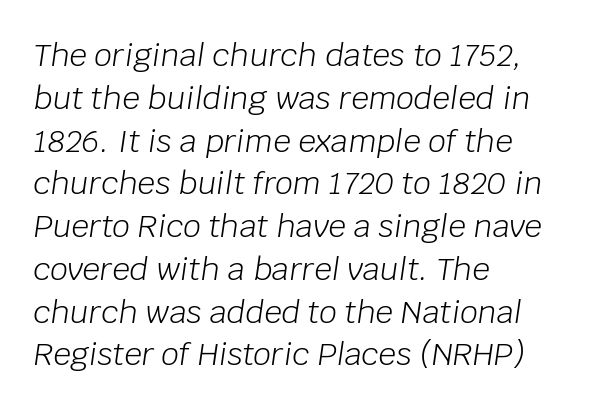
Alignment: flush left. The face used here is proportionally spaced, like ordinary book or web type. Would a proofreader flag this as italicized? Yes. Look at the tracking — it's just the regular setting, nothing added.
